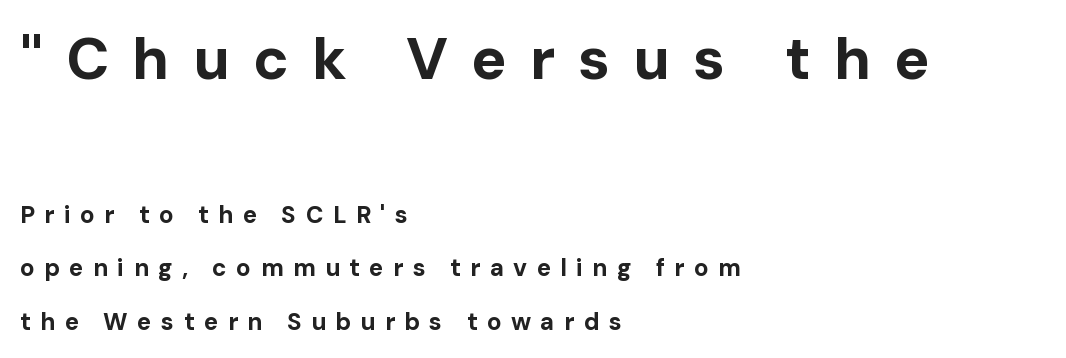
Each letter keeps its own natural width here, so spacing adapts to shape. This rendering employs a face without finishing strokes, i.e., a sans-serif. Successive baselines arrive slowly, with a big drop between each. Nope, not italic — everything's standing straight. Typesetter's note: full bold, strokes at maximum text heaviness. Reading down the block, your eye returns to a fixed left position each line.
